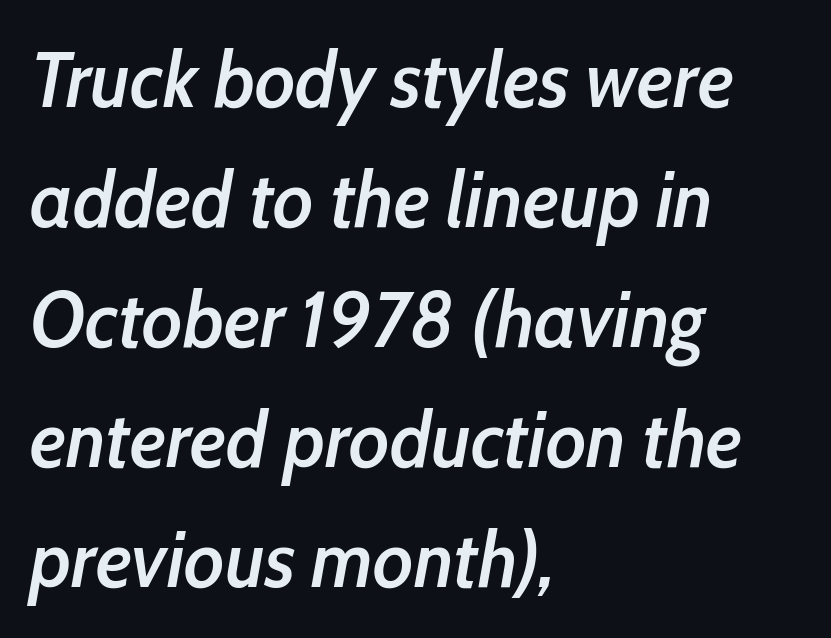
Q: Is the text bold? A: Semi-bold.
Q: Is the text italic (slanted)? A: Yes, it leans right by about 10 degrees.
Q: Is the text underlined? A: No.
Q: How is the paragraph aligned? A: Left-aligned.
Q: Is the spacing between letters normal or unusually wide? A: Normal.
Q: Is the spacing between lines tight, normal or loose? A: Normal.
Q: Width (condensed, normal, or wide)? A: Condensed.
Q: Stroke contrast? A: Low.
Q: x-height? A: Medium.
Q: Monospaced? A: No.
